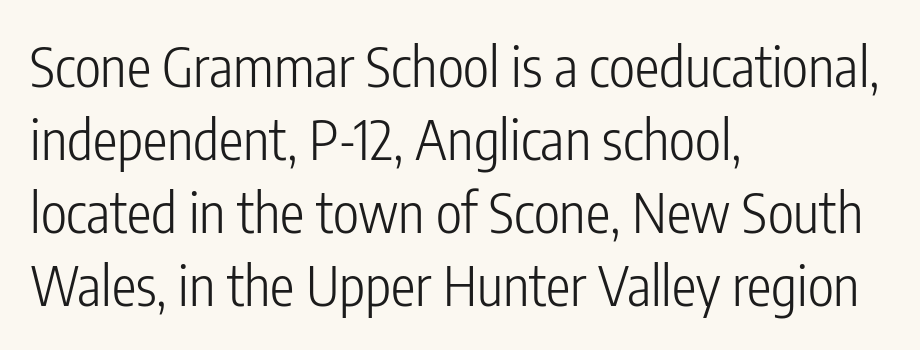
The rendering uses a moderate line-height, typical for paragraphs. A student would call this left alignment; a typographer would say flush left, rag right. Does extra space separate the letters? No, they use regular spacing. Character widths vary here, with narrow letters taking less room than wide ones.
